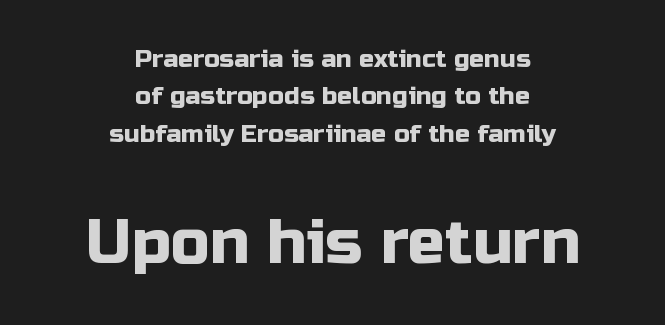
{"serif": "no", "italic": "no", "width": "normal", "stroke_contrast": "low", "x_height": "medium", "monospaced": "no", "underline": "no", "align": "center", "line_spacing": "normal", "line_spacing_ratio": 1.5, "letter_spacing": "normal", "letter_spacing_em": 0.0, "larger_block": "second", "size_ratio": 2.48, "glyph_px": 62}
